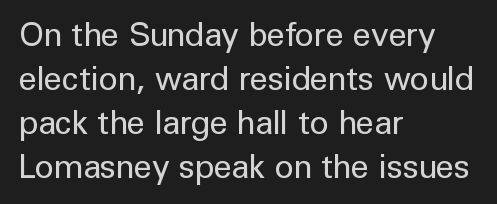
{"serif": "no", "italic": "no", "bold": "no", "weight": "regular", "width": "normal", "stroke_contrast": "low", "x_height": "medium", "monospaced": "no", "underline": "no", "align": "left", "line_spacing": "normal", "line_spacing_ratio": 1.33, "letter_spacing": "normal", "letter_spacing_em": 0.0, "glyph_px": 33}
